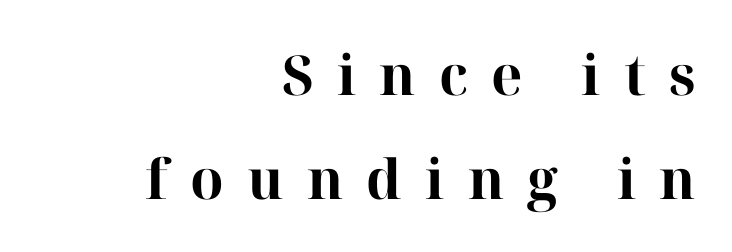
Q: Is the text bold? A: Yes.
Q: Is the text italic (slanted)? A: No, it is upright.
Q: Is the typeface a serif or a sans-serif typeface? A: Serif.
Q: Is the text underlined? A: No.
Q: How is the paragraph aligned? A: Right-aligned.
Q: Is the spacing between letters normal or unusually wide? A: Unusually wide.
Q: Width (condensed, normal, or wide)? A: Normal.
Q: Stroke contrast? A: High.
Q: x-height? A: Medium.
Q: Monospaced? A: No.
